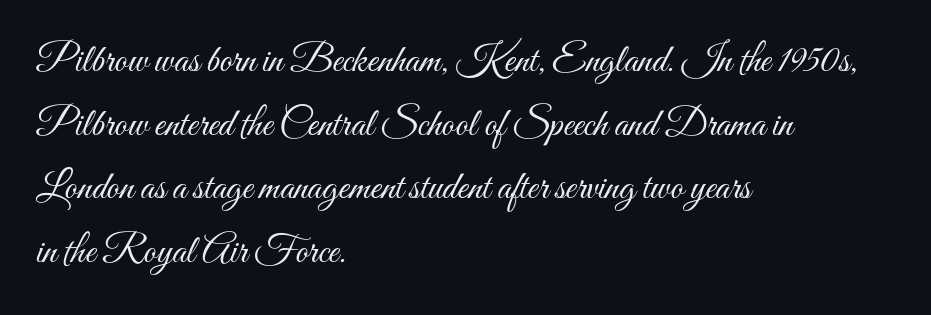
Q: Is the text bold? A: No.
Q: Is the text italic (slanted)? A: Yes.
Q: Is the text underlined? A: No.
Q: How is the paragraph aligned? A: Left-aligned.
Q: Is the spacing between letters normal or unusually wide? A: Normal.
Q: Is the spacing between lines tight, normal or loose? A: Normal.
Q: Width (condensed, normal, or wide)? A: Condensed.
Q: Stroke contrast? A: Medium.
Q: x-height? A: Small.
Q: Monospaced? A: No.
